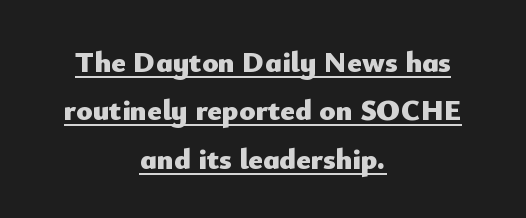
Looks like regular typesetting: each glyph gets only the width it needs. If you measured baseline to baseline, you'd find a middling distance. Caption: standard tracking, unaltered. The typesetter has applied underlining to the passage shown. Every stem runs plumb, perpendicular to the baseline.
